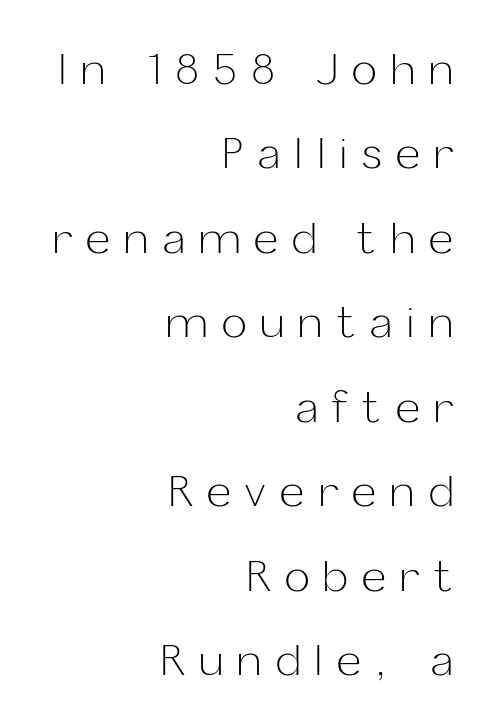
The image shows 42 px light sans-serif type, upright; set right-aligned, loose line spacing (2.01x), unusually wide letter spacing (+0.34 em), not underlined; low stroke contrast and a medium x-height.
